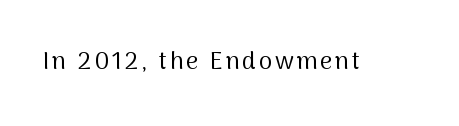
Only glyphs here, with clear space below each row. Posture: upright roman. The font is comparable to plain body text, perhaps lighter.
